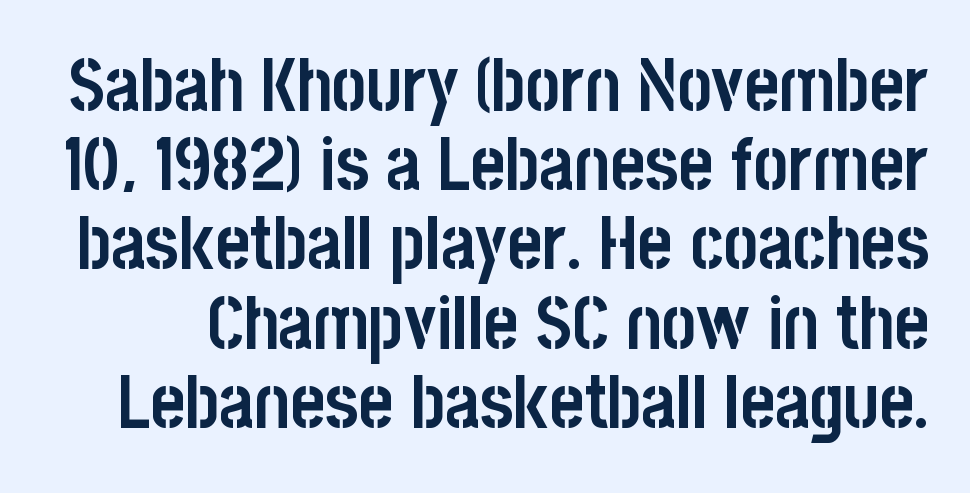
The image shows 74 px semibold, condensed sans-serif type, upright; set tight line spacing (1.07x), normal letter spacing, not underlined; low stroke contrast and a large x-height.
